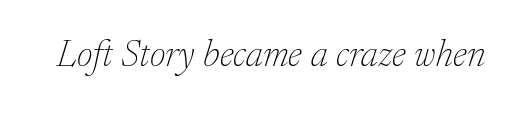
Summary of weight: not heavy and not bold. Here the designer chose a conventional face with non-uniform glyph widths. You can tell from the footed stems that serif type was used. Check under the words: just untouched page. How are the letters spaced? Ordinarily, with no added tracking.
